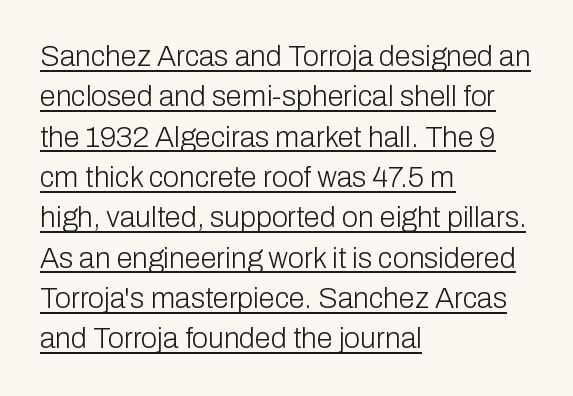
{"serif": "no", "italic": "no", "bold": "no", "weight": "light", "width": "normal", "stroke_contrast": "low", "x_height": "medium", "monospaced": "no", "underline": "yes", "align": "left", "line_spacing": "normal", "line_spacing_ratio": 1.39, "letter_spacing": "normal", "letter_spacing_em": 0.0, "glyph_px": 29}
